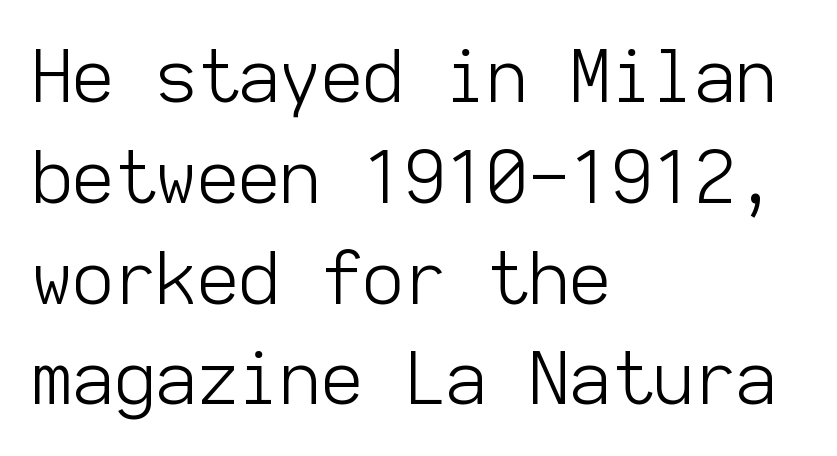
Q: Is the text bold? A: No.
Q: Is the text italic (slanted)? A: No, it is upright.
Q: Is the typeface a serif or a sans-serif typeface? A: Sans-serif.
Q: Is the text underlined? A: No.
Q: How is the paragraph aligned? A: Left-aligned.
Q: Is the spacing between letters normal or unusually wide? A: Normal.
Q: Is the spacing between lines tight, normal or loose? A: Normal.
Q: Width (condensed, normal, or wide)? A: Normal.
Q: Stroke contrast? A: Low.
Q: x-height? A: Medium.
Q: Monospaced? A: Yes.
